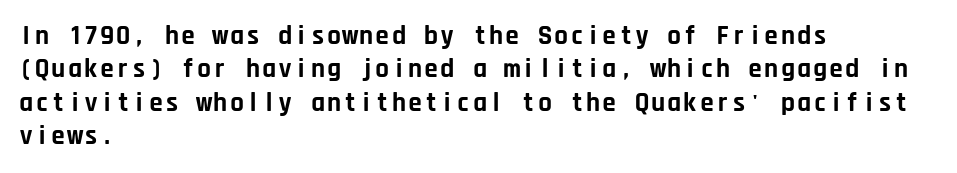
{"italic": "no", "bold": "yes", "underline": "no", "align": "left", "line_spacing_ratio": 1.24, "letter_spacing": "normal", "letter_spacing_em": 0.0, "glyph_px": 27}
